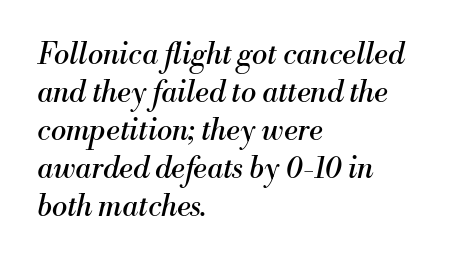
Looks like regular typesetting: each glyph gets only the width it needs. Honestly, the row spacing looks completely unremarkable. Anything drawn beneath the words? Only blank space. Yep, that's italic — everything's leaning. To sum up the face: it has serifs. Stems here are at most as thick as an everyday book face.
